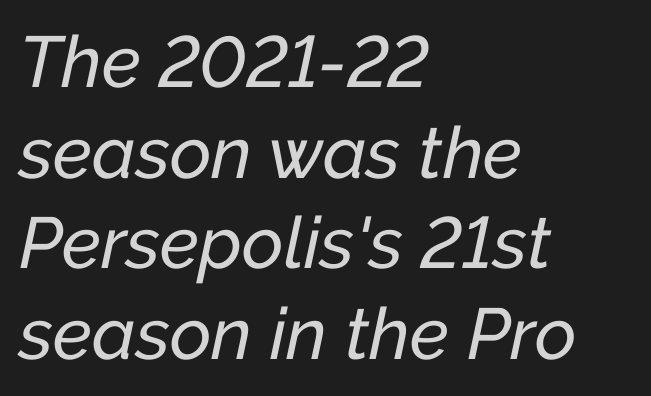
The image shows 72 px text type, italic (leaning right); set left-aligned, normal line spacing (1.26x), normal letter spacing, not underlined; low stroke contrast and a medium x-height.
